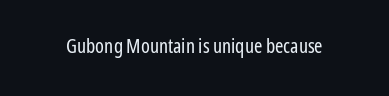
{"italic": "no", "bold": "no", "underline": "no", "letter_spacing": "normal", "letter_spacing_em": 0.0, "glyph_px": 20}
